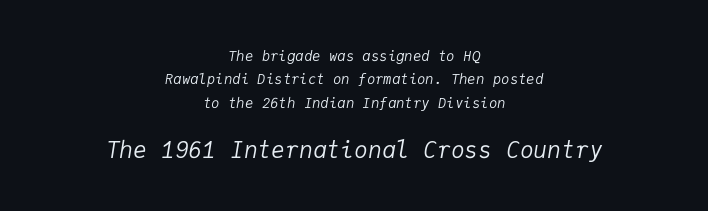
Small over large — that's the arrangement of the two blocks here. You can tell it's italic because the verticals aren't actually vertical. Only glyphs here, with clear space below each row. The setting favours the middle, as headings and verse often do. This is not heavy type; no bold has been used. What stands out about the letter spacing? Nothing — it is the standard amount.
